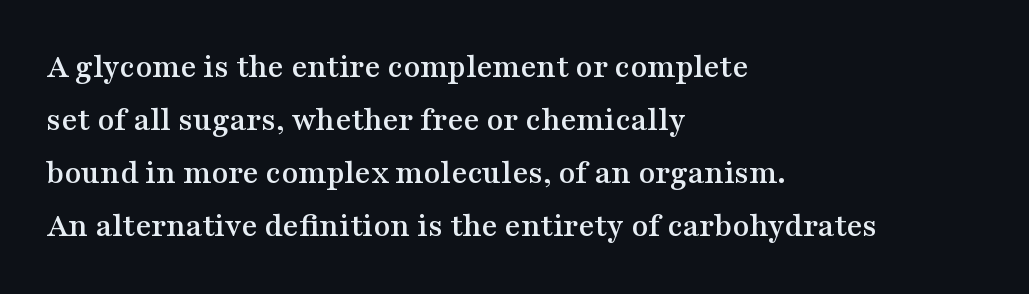
{"serif": "yes", "italic": "no", "width": "wide", "stroke_contrast": "medium", "x_height": "medium", "monospaced": "no", "underline": "no", "align": "left", "line_spacing": "normal", "line_spacing_ratio": 1.56, "letter_spacing": "normal", "letter_spacing_em": 0.0, "glyph_px": 34}
